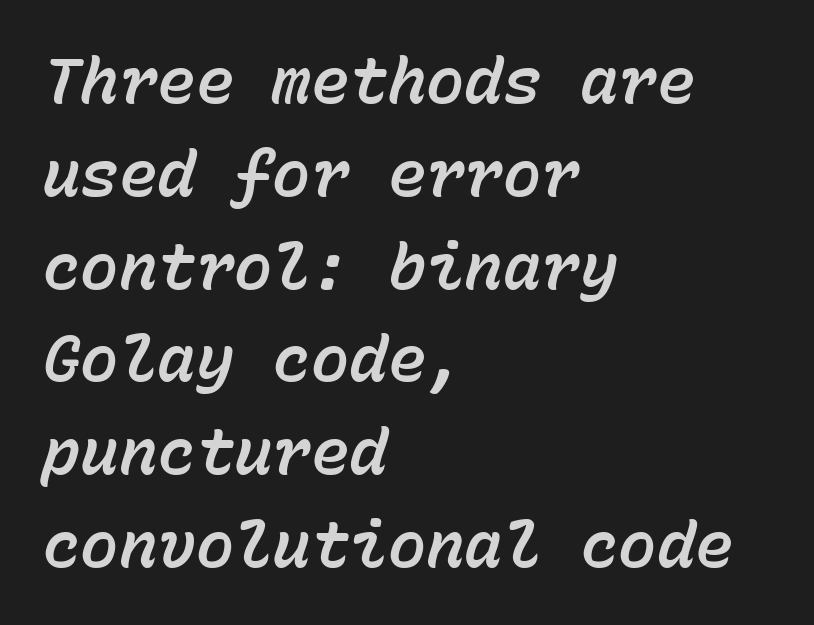
{"italic": "yes", "lean": "right", "slant_degrees": 15, "width": "normal", "stroke_contrast": "low", "x_height": "medium", "monospaced": "yes", "underline": "no", "align": "left", "line_spacing": "normal", "line_spacing_ratio": 1.45, "letter_spacing": "normal", "letter_spacing_em": 0.0, "glyph_px": 64}
